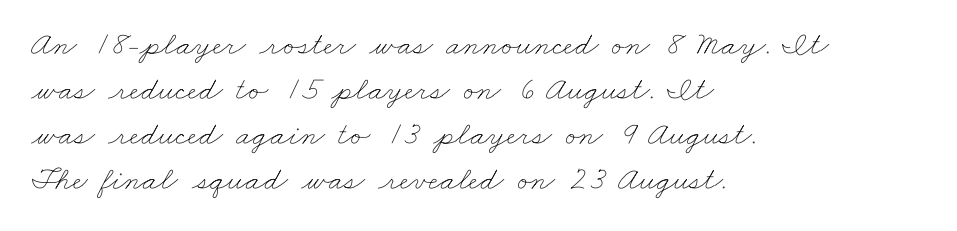
The image shows 33 px thin, wide type; set left-aligned, normal line spacing (1.36x), normal letter spacing, not underlined; low stroke contrast and a small x-height.
